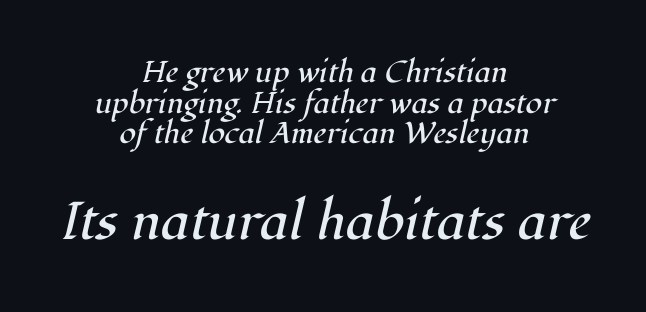
Q: Is the text bold? A: No.
Q: Is the text italic (slanted)? A: Yes, it leans right by about 12 degrees.
Q: Is the typeface a serif or a sans-serif typeface? A: Serif.
Q: Is the text underlined? A: No.
Q: How is the paragraph aligned? A: Centered.
Q: Is the spacing between letters normal or unusually wide? A: Normal.
Q: Is the spacing between lines tight, normal or loose? A: Tight.
Q: Which block of text is set in a larger size, the first (top) or the second (bottom)? A: The second (bottom) one.
Q: Width (condensed, normal, or wide)? A: Normal.
Q: Stroke contrast? A: High.
Q: x-height? A: Medium.
Q: Monospaced? A: No.
